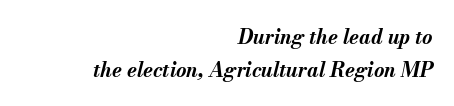
{"italic": "yes", "lean": "right", "slant_degrees": 13, "bold": "yes", "underline": "no", "align": "right", "line_spacing": "normal", "line_spacing_ratio": 1.64, "letter_spacing": "normal", "letter_spacing_em": 0.0, "glyph_px": 20}
